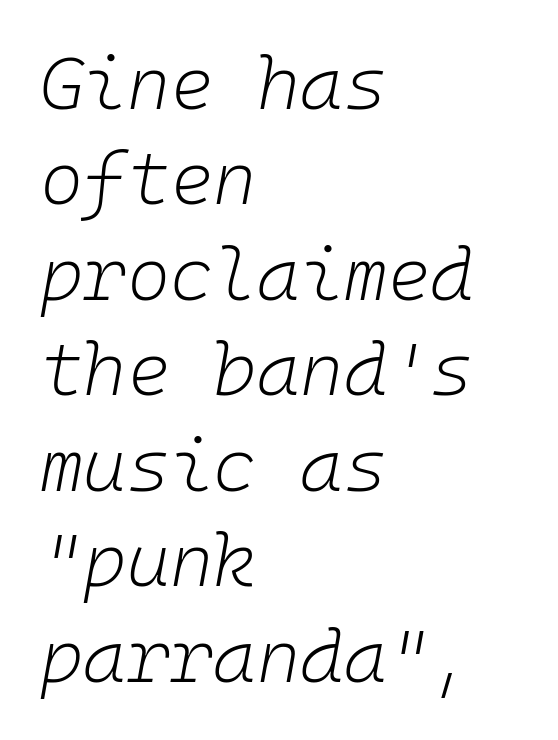
Does extra space separate the letters? No, they use regular spacing. Decoration check: the copy has no underline. Is this a fixed-width face? Yes — each glyph sits in an identical cell. The rag falls on the right side of this text block. Regular leading. Tall strokes in this sample are angled rather than plumb.
